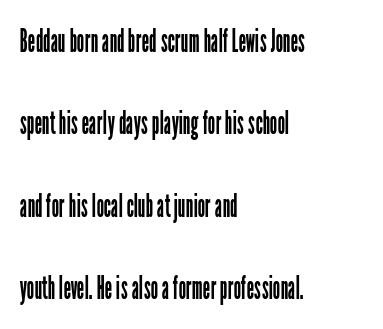
Q: Is the text bold? A: No.
Q: Is the text italic (slanted)? A: No, it is upright.
Q: Is the typeface a serif or a sans-serif typeface? A: Sans-serif.
Q: Is the text underlined? A: No.
Q: How is the paragraph aligned? A: Left-aligned.
Q: Is the spacing between letters normal or unusually wide? A: Normal.
Q: Is the spacing between lines tight, normal or loose? A: Loose.
Q: Width (condensed, normal, or wide)? A: Condensed.
Q: Stroke contrast? A: Low.
Q: x-height? A: Medium.
Q: Monospaced? A: No.
